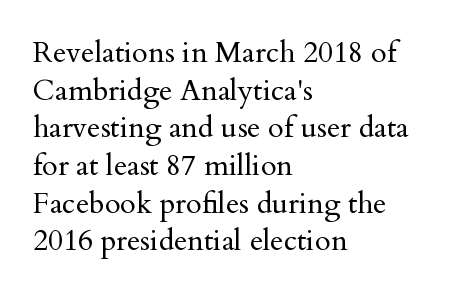
Q: Is the text bold? A: No.
Q: Is the text italic (slanted)? A: No, it is upright.
Q: Is the typeface a serif or a sans-serif typeface? A: Serif.
Q: Is the text underlined? A: No.
Q: How is the paragraph aligned? A: Left-aligned.
Q: Is the spacing between letters normal or unusually wide? A: Normal.
Q: Is the spacing between lines tight, normal or loose? A: Normal.
Q: Width (condensed, normal, or wide)? A: Normal.
Q: Stroke contrast? A: Medium.
Q: x-height? A: Small.
Q: Monospaced? A: No.
